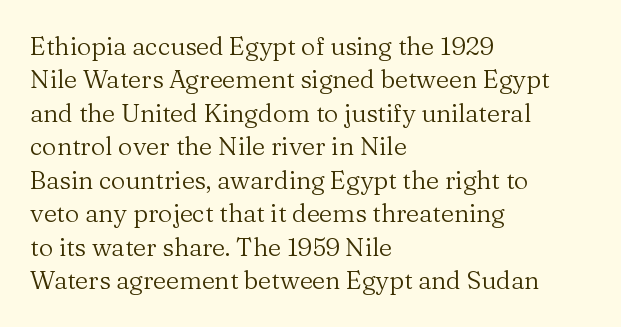
Q: Is the text bold? A: No.
Q: Is the text italic (slanted)? A: No, it is upright.
Q: Is the text underlined? A: No.
Q: How is the paragraph aligned? A: Left-aligned.
Q: Is the spacing between letters normal or unusually wide? A: Normal.
Q: Is the spacing between lines tight, normal or loose? A: Normal.
